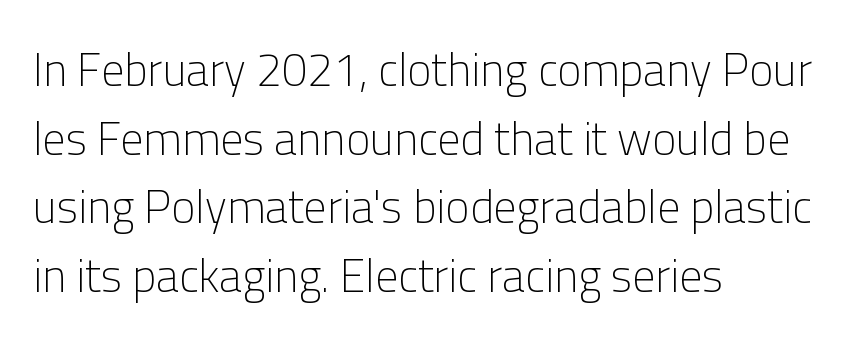
Ordinary non-slanted type is in use. Typographically, this falls in the sans-serif category. Plain, unruled lines of type. Character widths vary here, with narrow letters taking less room than wide ones.
